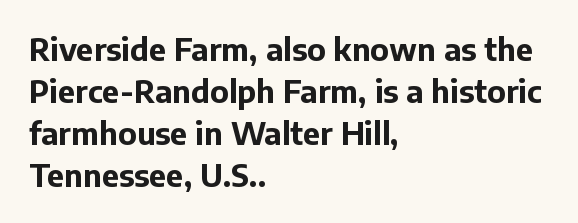
The image shows 31 px bold sans-serif type, upright; set left-aligned, normal line spacing (1.35x), normal letter spacing, not underlined; low stroke contrast and a medium x-height.
